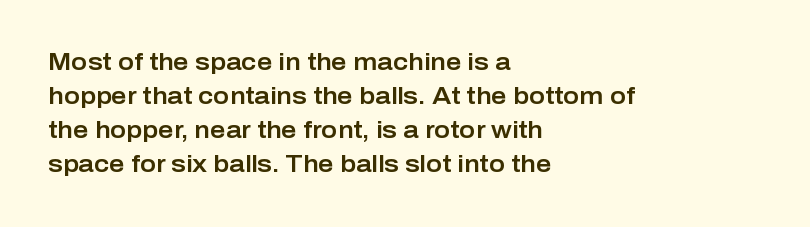
The image shows 24 px text type, upright; set left-aligned, normal line spacing (1.42x), normal letter spacing, not underlined.
